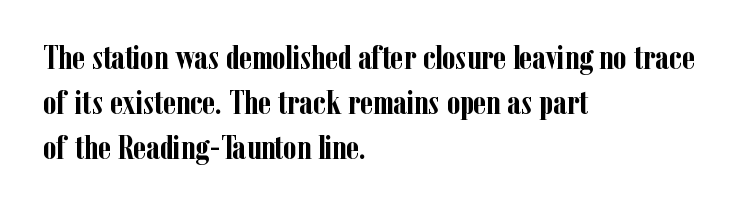
The image shows 34 px semibold, condensed serif type, upright; set left-aligned, normal line spacing (1.32x), normal letter spacing, not underlined; low stroke contrast and a medium x-height.
